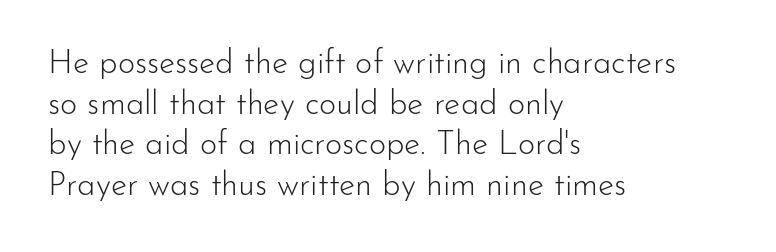
{"serif": "no", "italic": "no", "bold": "no", "weight": "light", "width": "normal", "stroke_contrast": "low", "x_height": "small", "monospaced": "no", "underline": "no", "align": "left", "line_spacing_ratio": 1.23, "letter_spacing": "normal", "letter_spacing_em": 0.0, "glyph_px": 33}
